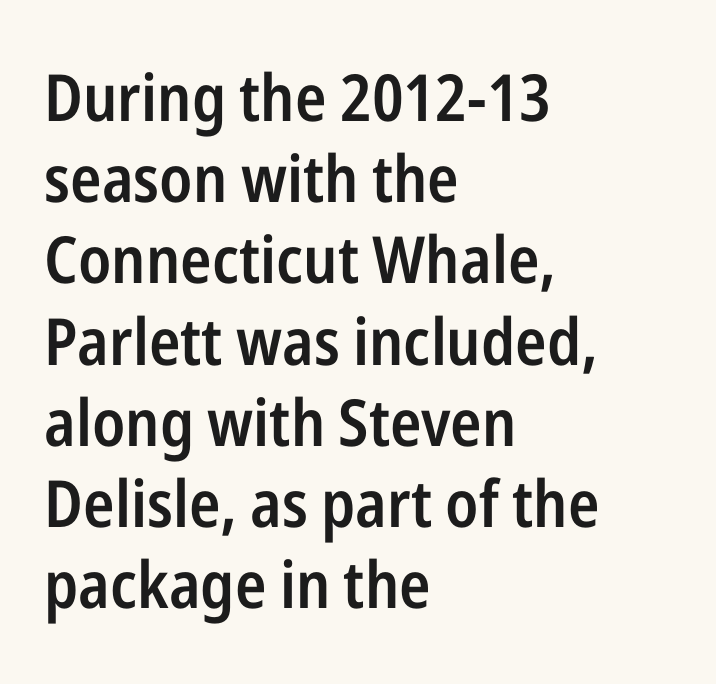
The designer left line spacing at the default. You could not count columns in this text — the font is proportionally spaced. Glyph-to-glyph distance matches everyday printed text. The gap between lines stays unmarked. In terms of weight, the rendering is demibold, just under bold.
